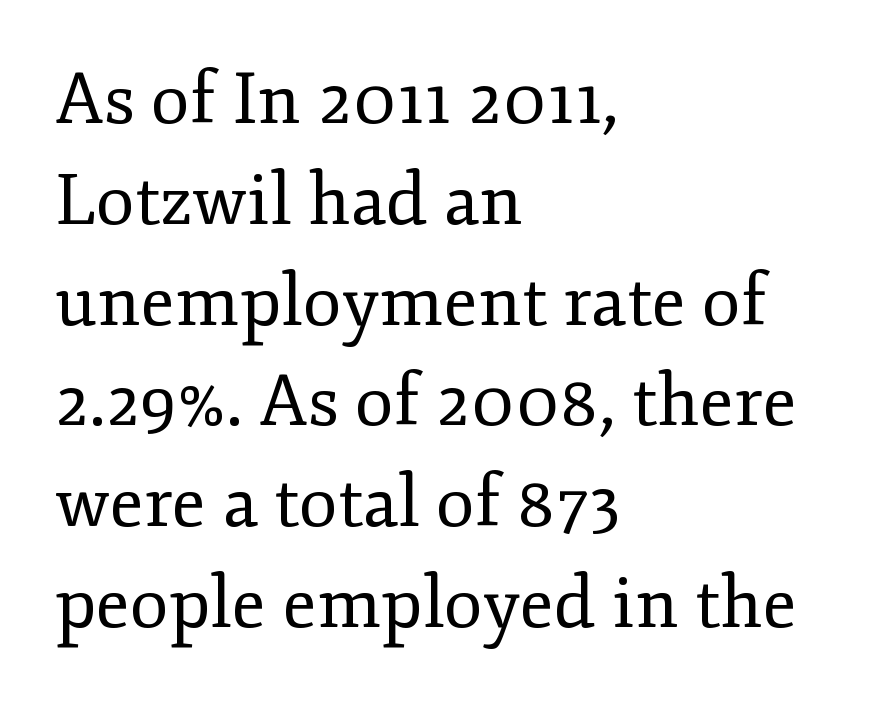
The image shows 71 px regular-weight serif type, upright; set left-aligned, normal line spacing (1.42x), normal letter spacing, not underlined; low stroke contrast and a small x-height.
